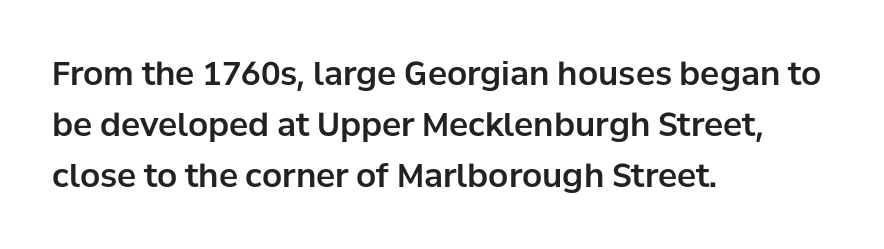
Q: Is the text italic (slanted)? A: No, it is upright.
Q: Is the typeface a serif or a sans-serif typeface? A: Sans-serif.
Q: Is the text underlined? A: No.
Q: How is the paragraph aligned? A: Left-aligned.
Q: Is the spacing between letters normal or unusually wide? A: Normal.
Q: Is the spacing between lines tight, normal or loose? A: Normal.
Q: Width (condensed, normal, or wide)? A: Normal.
Q: Stroke contrast? A: Low.
Q: x-height? A: Medium.
Q: Monospaced? A: No.
